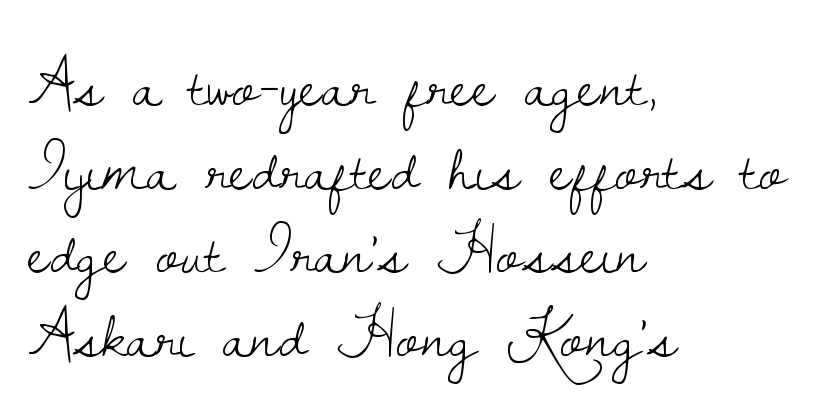
Standard letterfit; no display-style spreading of the glyphs. These lines are set flush left with a ragged right edge. Character widths vary here, with narrow letters taking less room than wide ones.
